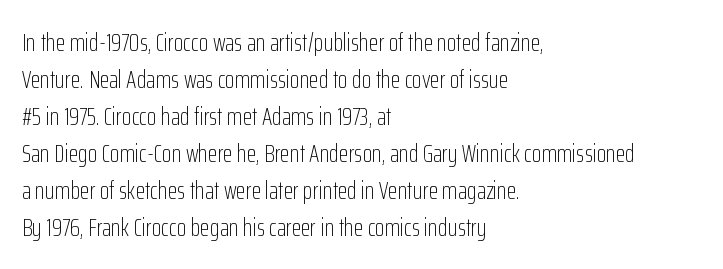
{"italic": "no", "bold": "no", "underline": "no", "align": "left", "line_spacing": "normal", "line_spacing_ratio": 1.48, "letter_spacing": "normal", "letter_spacing_em": 0.0, "glyph_px": 25}
